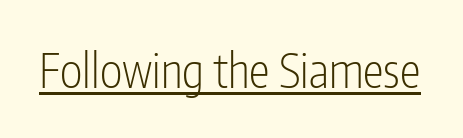
The rendering uses the underline text-decoration. The rendering keeps characters at their native spacing. These lines are rendered in a variable-pitch font. Style check: upright.
